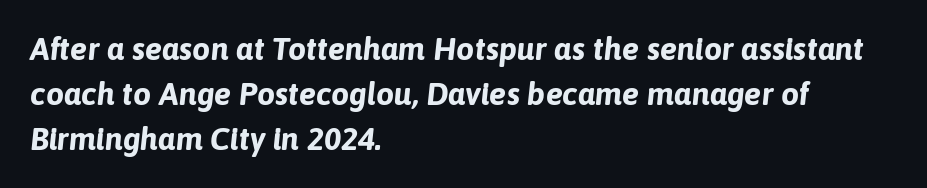
{"italic": "yes", "lean": "right", "slant_degrees": 6, "bold": "yes", "weight": "bold", "width": "normal", "stroke_contrast": "low", "x_height": "medium", "monospaced": "no", "underline": "no", "align": "left", "line_spacing": "normal", "line_spacing_ratio": 1.41, "letter_spacing": "normal", "letter_spacing_em": 0.0, "glyph_px": 32}
